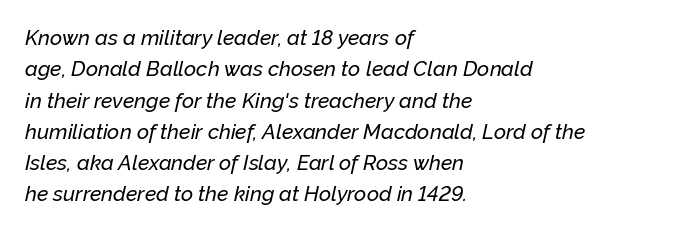
{"italic": "yes", "lean": "right", "slant_degrees": 12, "underline": "no", "align": "left", "line_spacing": "normal", "line_spacing_ratio": 1.49, "letter_spacing": "normal", "letter_spacing_em": 0.0, "glyph_px": 21}
